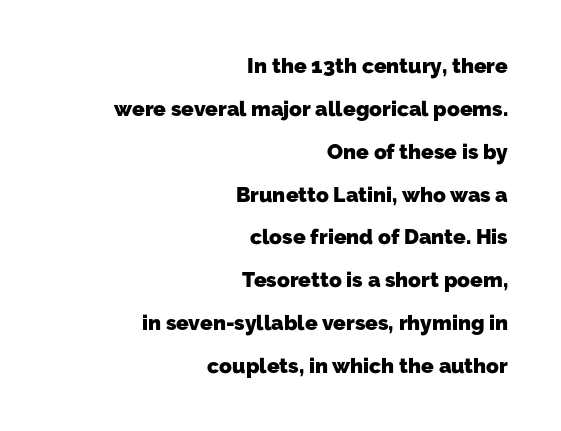
Q: Is the text bold? A: Yes.
Q: Is the text underlined? A: No.
Q: How is the paragraph aligned? A: Right-aligned.
Q: Is the spacing between letters normal or unusually wide? A: Normal.
Q: Is the spacing between lines tight, normal or loose? A: Loose.
